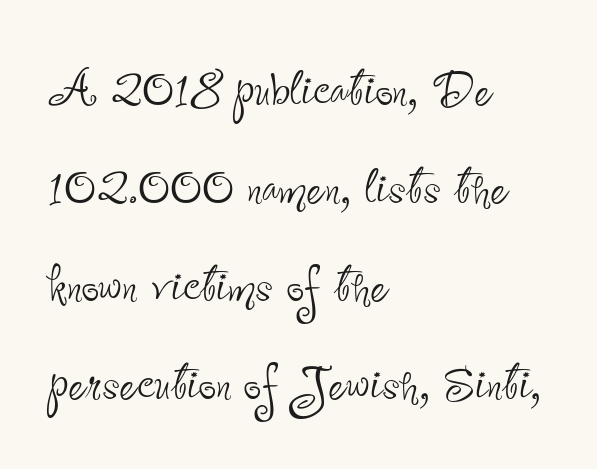
Q: Is the text bold? A: No.
Q: Is the text italic (slanted)? A: Yes.
Q: Is the typeface a serif or a sans-serif typeface? A: Sans-serif.
Q: Is the text underlined? A: No.
Q: How is the paragraph aligned? A: Left-aligned.
Q: Is the spacing between letters normal or unusually wide? A: Normal.
Q: Is the spacing between lines tight, normal or loose? A: Normal.
Q: Width (condensed, normal, or wide)? A: Condensed.
Q: Stroke contrast? A: Low.
Q: x-height? A: Small.
Q: Monospaced? A: No.
